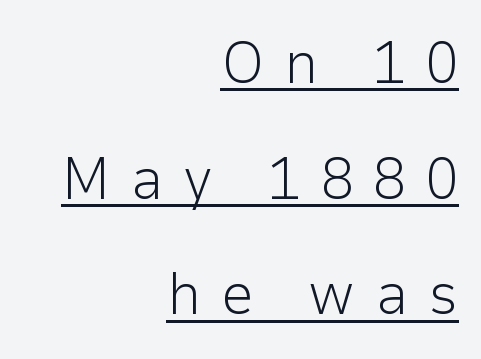
The image shows 59 px light sans-serif type, upright; set right-aligned, loose line spacing (1.96x), unusually wide letter spacing (+0.34 em), underlined; low stroke contrast and a medium x-height.
